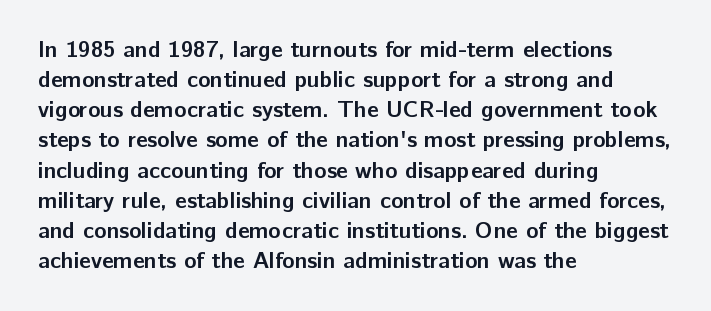
The image shows 23 px bold type, upright; set left-aligned, normal line spacing (1.31x), normal letter spacing, not underlined.
